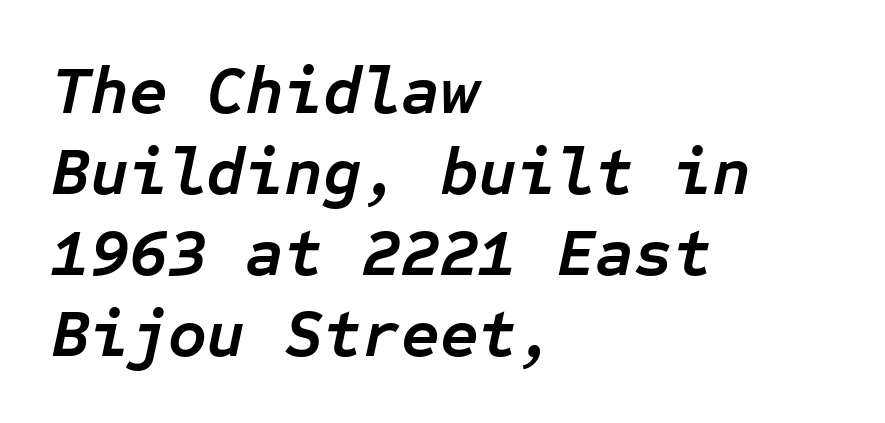
{"italic": "yes", "lean": "right", "slant_degrees": 12, "bold": "yes", "weight": "semibold", "width": "normal", "stroke_contrast": "low", "x_height": "medium", "monospaced": "yes", "underline": "no", "align": "left", "line_spacing_ratio": 1.21, "letter_spacing": "normal", "letter_spacing_em": 0.0, "glyph_px": 67}
